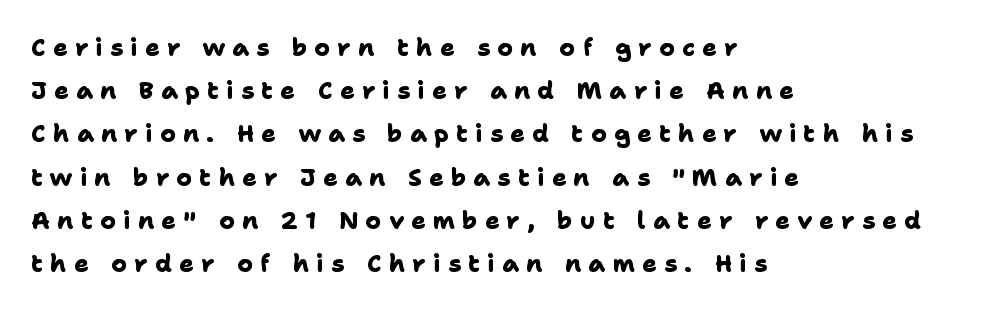
The image shows 24 px bold type; set left-aligned, line spacing 1.8x, unusually wide letter spacing (+0.3 em), not underlined.
